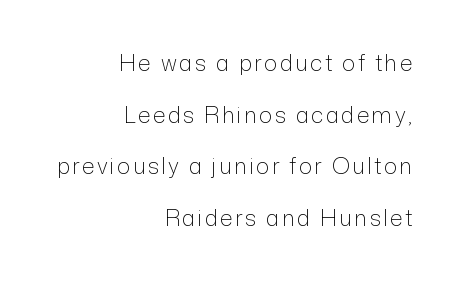
Rule under the text: the space is simply empty. Weight: not bold — regular or lighter. The leading is generous, giving the passage an open texture. Alignment: flush right. Rendered with straight, roman letterforms.
